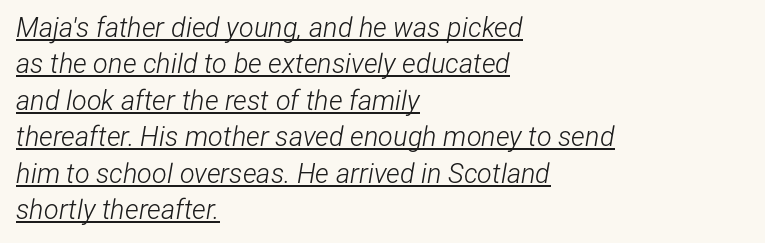
The image shows 27 px text type, italic (leaning right); set left-aligned, normal line spacing (1.35x), normal letter spacing, underlined.
